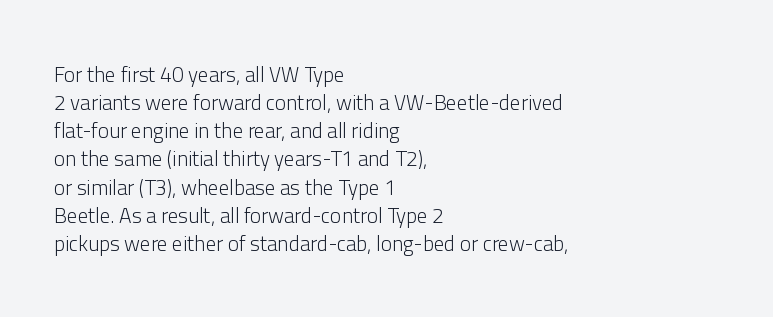
Visually the block forms a straight wall on the left and a jagged coastline on the right. Style check: upright. Bold? No — there's no thickening of the strokes. Notice how descenders clear the ascenders below comfortably — that's standard leading. Each word holds together tightly as a unit, with standard inter-letter gaps.
